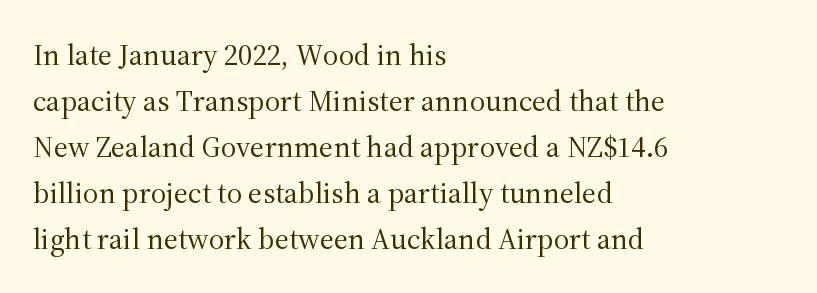
{"serif": "yes", "italic": "no", "bold": "no", "weight": "regular", "width": "normal", "stroke_contrast": "medium", "x_height": "medium", "monospaced": "no", "underline": "no", "align": "left", "line_spacing": "normal", "line_spacing_ratio": 1.53, "letter_spacing": "normal", "letter_spacing_em": 0.0, "glyph_px": 30}
